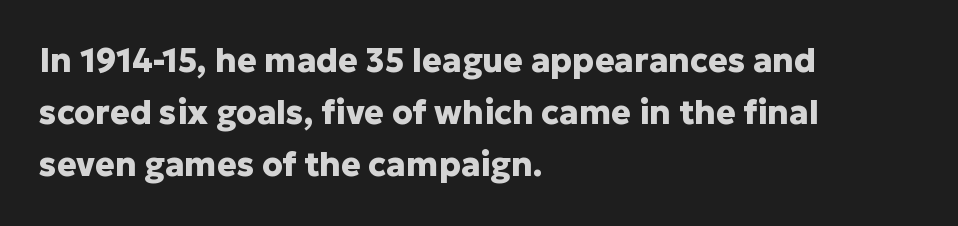
The image shows 33 px heavy sans-serif type, upright; set left-aligned, normal line spacing (1.58x), normal letter spacing, not underlined; low stroke contrast and a medium x-height.
